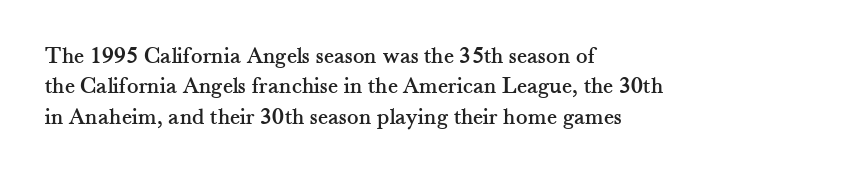
The image shows 24 px text type, upright; set left-aligned, normal line spacing (1.27x), normal letter spacing, not underlined.
